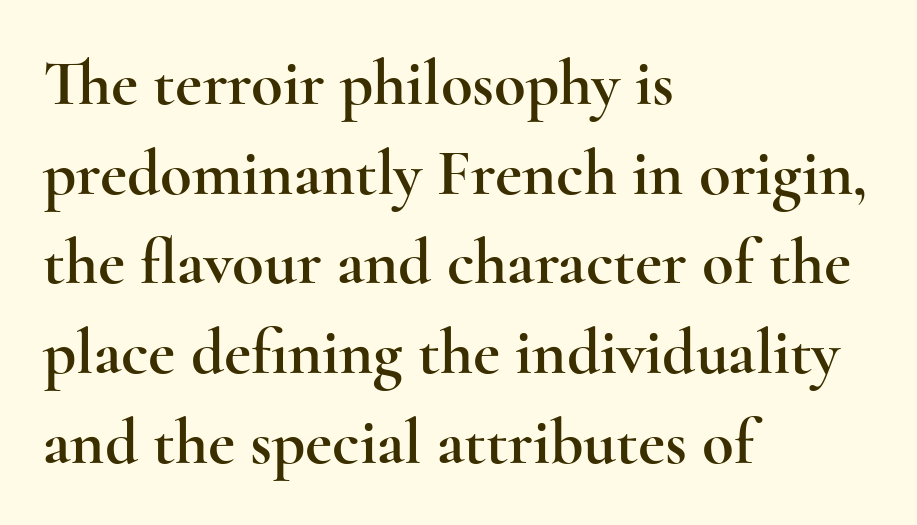
Q: Is the text italic (slanted)? A: No, it is upright.
Q: Is the typeface a serif or a sans-serif typeface? A: Serif.
Q: Is the text underlined? A: No.
Q: How is the paragraph aligned? A: Left-aligned.
Q: Is the spacing between letters normal or unusually wide? A: Normal.
Q: Is the spacing between lines tight, normal or loose? A: Normal.
Q: Width (condensed, normal, or wide)? A: Wide.
Q: x-height? A: Small.
Q: Monospaced? A: No.
